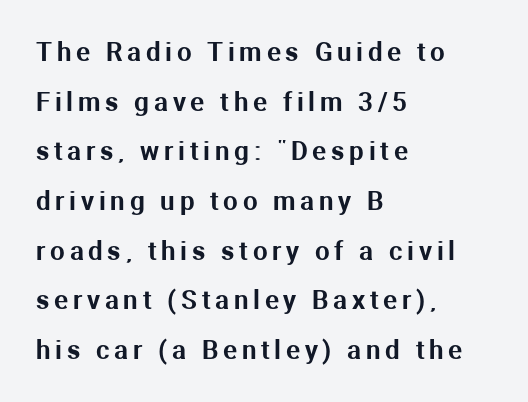
{"italic": "no", "underline": "no", "align": "left", "line_spacing": "loose", "line_spacing_ratio": 1.91, "glyph_px": 26}
